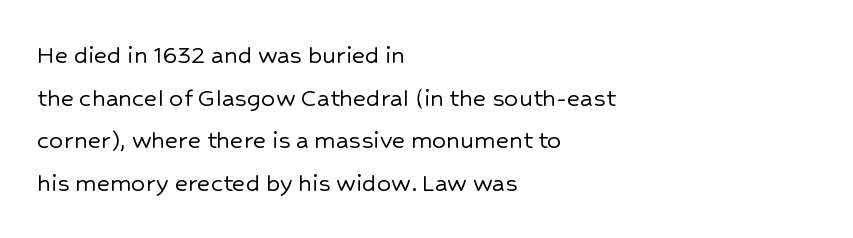
Think of a printed novel: that variable character pitch is what you see here. A typesetter would label this face a sans. The paragraph has a hard left edge and a soft right edge. The font's upright variant was chosen for this text. Inter-character spacing is left at the font's built-in metrics.
